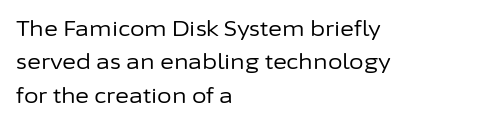
How would I describe the line gaps? Plain and ordinary. Weight: in the light-to-regular range. The type is set solid horizontally, with unmodified tracking. The lines are quadded left.
